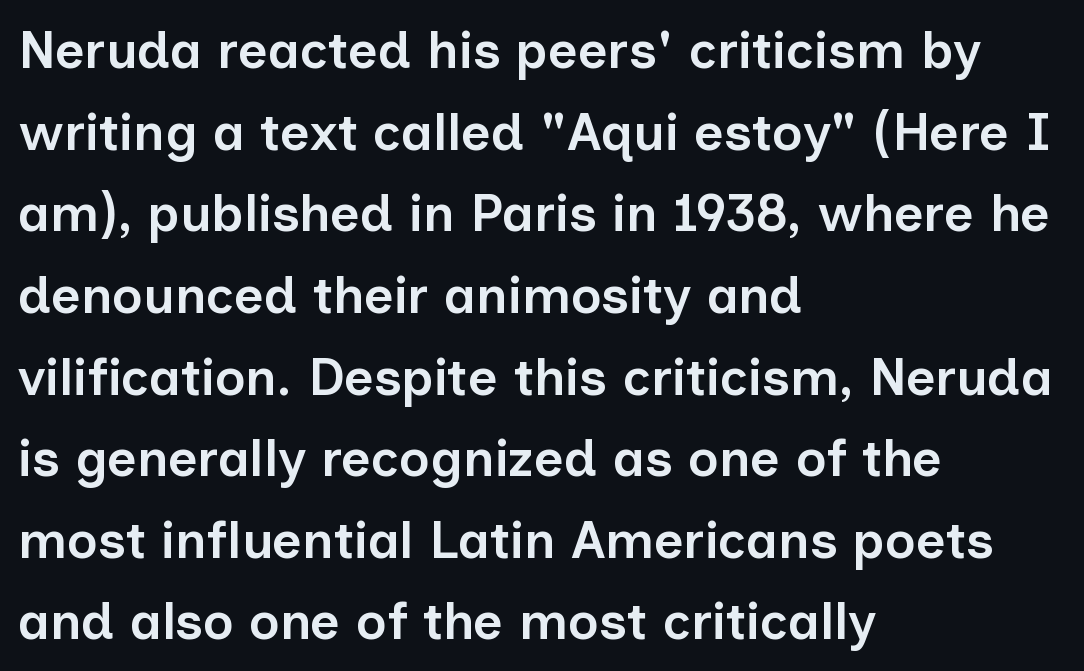
The leading is moderate, giving the passage an even texture. How are the letters spaced? Ordinarily, with no added tracking. A clean baseline with only descenders dipping below it. The passage is arranged the way most books set body copy — flush left. Varying glyph widths throughout — classic text-font behaviour.
